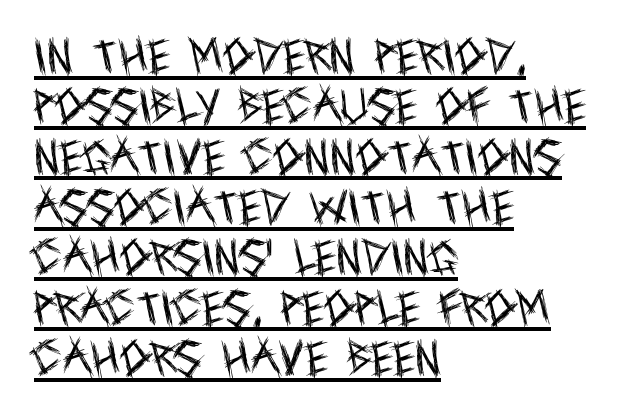
{"serif": "no", "italic": "no", "bold": "no", "weight": "regular", "width": "condensed", "x_height": "large", "monospaced": "no", "underline": "yes", "align": "left", "line_spacing": "normal", "line_spacing_ratio": 1.29, "letter_spacing": "normal", "letter_spacing_em": 0.0, "glyph_px": 39}
